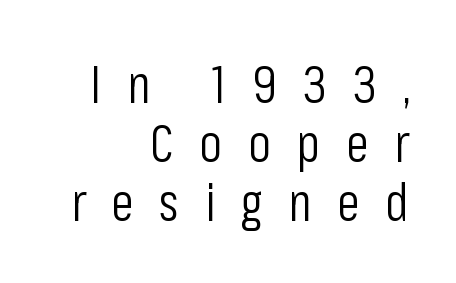
{"serif": "no", "italic": "no", "bold": "no", "weight": "light", "width": "condensed", "stroke_contrast": "low", "x_height": "medium", "monospaced": "no", "underline": "no", "align": "right", "line_spacing": "tight", "line_spacing_ratio": 1.13, "letter_spacing": "wide", "letter_spacing_em": 0.49, "glyph_px": 52}
